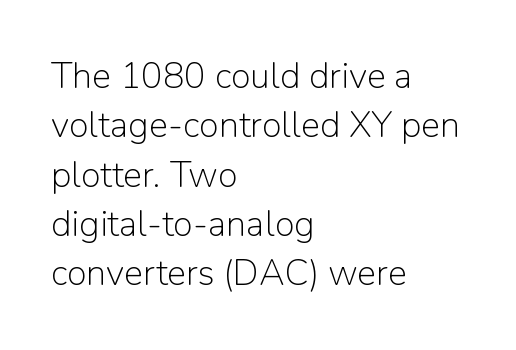
{"serif": "no", "italic": "no", "bold": "no", "weight": "light", "width": "normal", "stroke_contrast": "low", "x_height": "medium", "monospaced": "no", "underline": "no", "align": "left", "line_spacing": "normal", "line_spacing_ratio": 1.37, "letter_spacing": "normal", "letter_spacing_em": 0.0, "glyph_px": 36}
